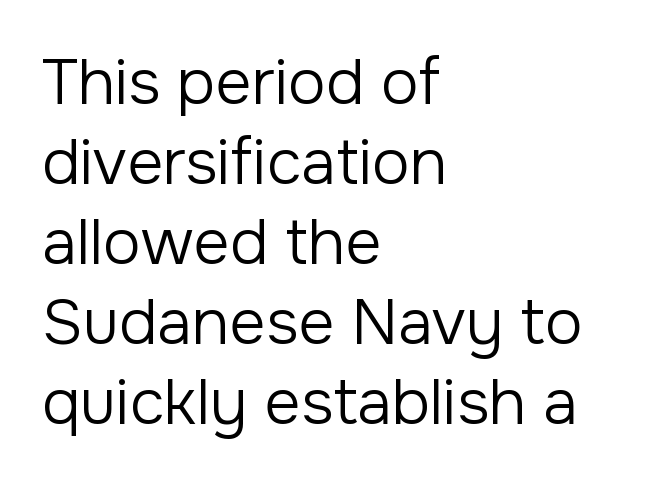
{"serif": "no", "italic": "no", "bold": "no", "weight": "regular", "width": "normal", "stroke_contrast": "low", "x_height": "medium", "monospaced": "no", "underline": "no", "align": "left", "line_spacing": "normal", "line_spacing_ratio": 1.27, "letter_spacing": "normal", "letter_spacing_em": 0.0, "glyph_px": 63}
